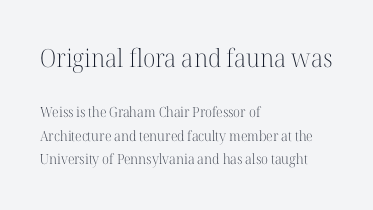
In terms of letterspacing, this is plain default setting. Is the lower block the larger one? No — the upper block carries the bigger type. The paragraph shown leans on its left margin. If you drew a line through each stem, it would be perfectly vertical. Anything drawn beneath the words? Only blank space.
